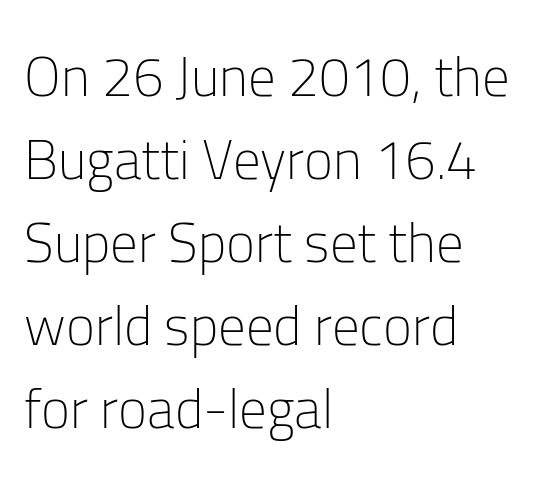
Q: Is the text bold? A: No.
Q: Is the text italic (slanted)? A: No, it is upright.
Q: Is the typeface a serif or a sans-serif typeface? A: Sans-serif.
Q: Is the text underlined? A: No.
Q: How is the paragraph aligned? A: Left-aligned.
Q: Is the spacing between letters normal or unusually wide? A: Normal.
Q: Is the spacing between lines tight, normal or loose? A: Normal.
Q: Width (condensed, normal, or wide)? A: Normal.
Q: Stroke contrast? A: Low.
Q: x-height? A: Medium.
Q: Monospaced? A: No.
